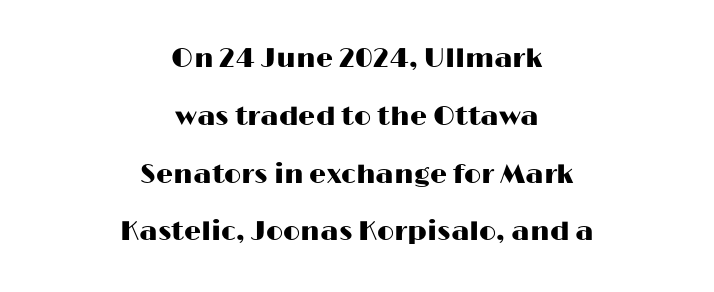
{"italic": "no", "underline": "no", "align": "center", "line_spacing": "loose", "line_spacing_ratio": 2.14, "letter_spacing": "normal", "letter_spacing_em": 0.0, "glyph_px": 27}
